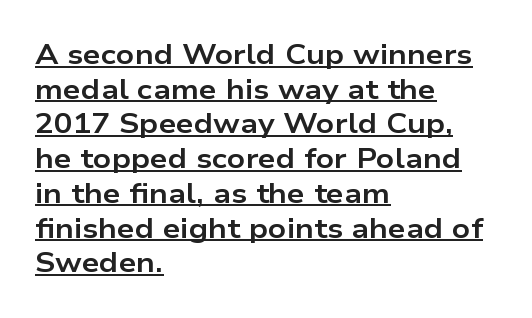
The image shows 28 px bold, wide sans-serif type, upright; set left-aligned, line spacing 1.24x, normal letter spacing, underlined; low stroke contrast and a medium x-height.
